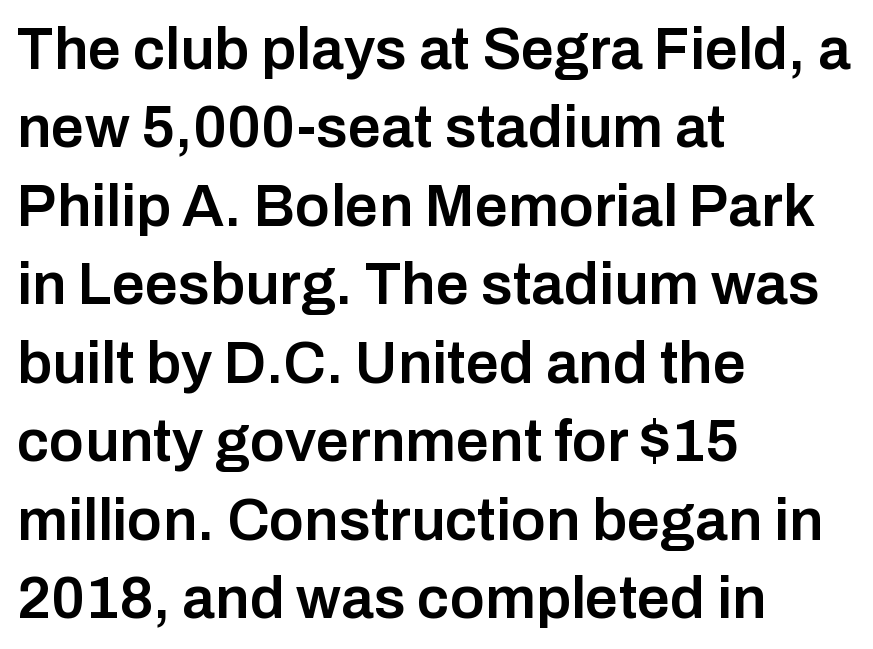
Q: Is the text bold? A: Semi-bold.
Q: Is the text italic (slanted)? A: No, it is upright.
Q: Is the typeface a serif or a sans-serif typeface? A: Sans-serif.
Q: Is the text underlined? A: No.
Q: How is the paragraph aligned? A: Left-aligned.
Q: Is the spacing between letters normal or unusually wide? A: Normal.
Q: Is the spacing between lines tight, normal or loose? A: Normal.
Q: Width (condensed, normal, or wide)? A: Normal.
Q: Stroke contrast? A: Low.
Q: x-height? A: Medium.
Q: Monospaced? A: No.
